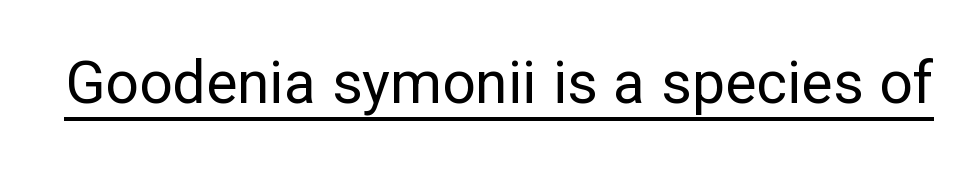
Q: Is the text bold? A: No.
Q: Is the text italic (slanted)? A: No, it is upright.
Q: Is the typeface a serif or a sans-serif typeface? A: Sans-serif.
Q: Is the text underlined? A: Yes.
Q: Is the spacing between letters normal or unusually wide? A: Normal.
Q: Width (condensed, normal, or wide)? A: Normal.
Q: Stroke contrast? A: Low.
Q: x-height? A: Medium.
Q: Monospaced? A: No.
